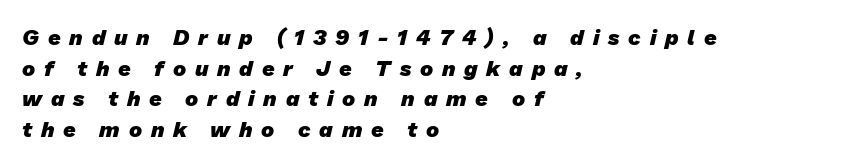
A clean baseline with only descenders dipping below it. Observe the wide spacing: letters keep a clear distance from each other. The compositor pushed each line to the left boundary. Normally led — the rows are evenly, conventionally spaced. Bold? Absolutely — the strokes are thick and heavy.
